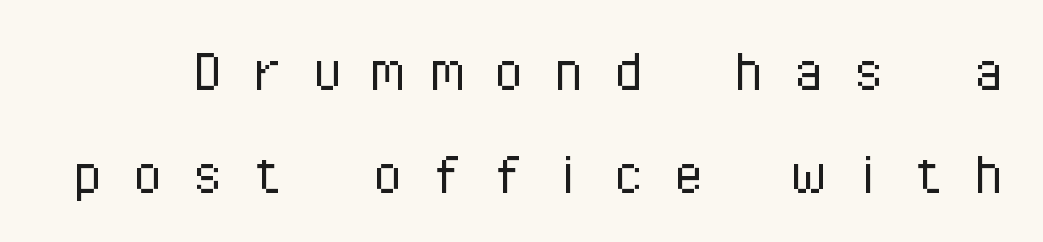
Q: Is the text bold? A: No.
Q: Is the text italic (slanted)? A: No, it is upright.
Q: Is the typeface a serif or a sans-serif typeface? A: Sans-serif.
Q: Is the text underlined? A: No.
Q: Is the spacing between letters normal or unusually wide? A: Unusually wide.
Q: Is the spacing between lines tight, normal or loose? A: Normal.
Q: Width (condensed, normal, or wide)? A: Normal.
Q: Stroke contrast? A: Low.
Q: x-height? A: Medium.
Q: Monospaced? A: Yes.
